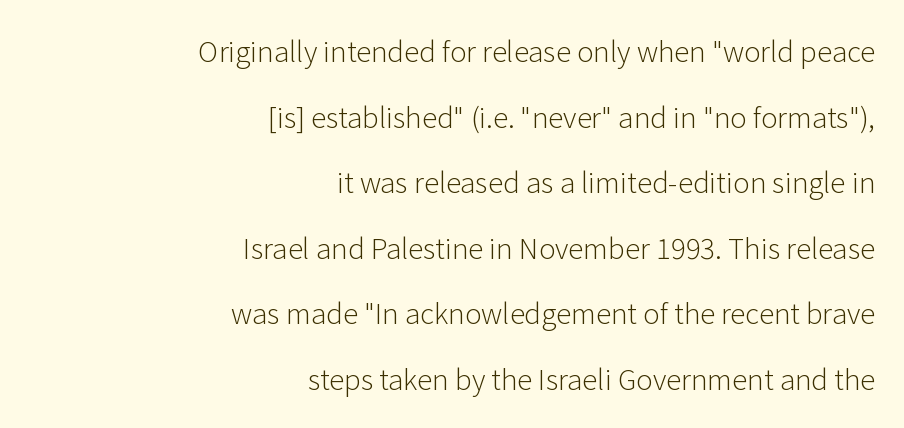
Q: Is the text bold? A: No.
Q: Is the text italic (slanted)? A: No, it is upright.
Q: Is the typeface a serif or a sans-serif typeface? A: Sans-serif.
Q: Is the text underlined? A: No.
Q: How is the paragraph aligned? A: Right-aligned.
Q: Is the spacing between letters normal or unusually wide? A: Normal.
Q: Is the spacing between lines tight, normal or loose? A: Loose.
Q: Width (condensed, normal, or wide)? A: Normal.
Q: Stroke contrast? A: Low.
Q: x-height? A: Medium.
Q: Monospaced? A: No.
